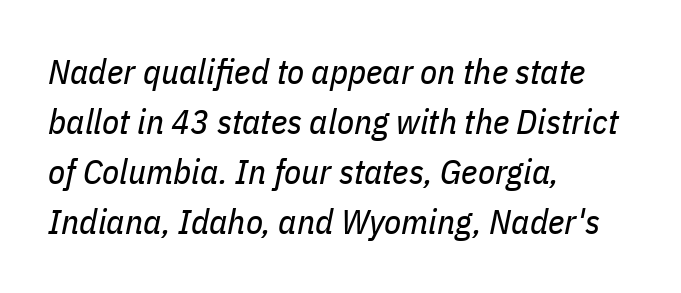
The image shows 35 px regular-weight, condensed type, italic (leaning right); set left-aligned, normal line spacing (1.43x), normal letter spacing, not underlined; low stroke contrast and a medium x-height.
